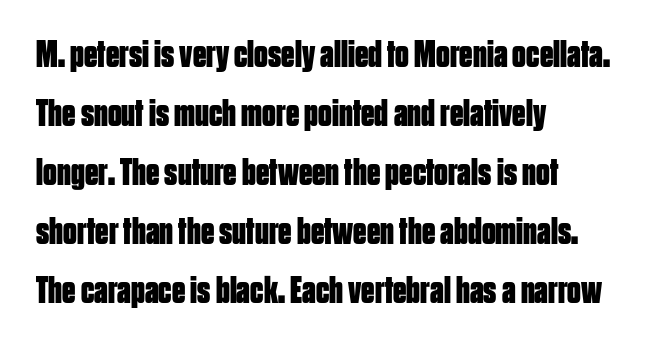
The image shows 38 px bold, condensed sans-serif type, upright; set left-aligned, normal line spacing (1.55x), normal letter spacing, not underlined; low stroke contrast and a large x-height.
